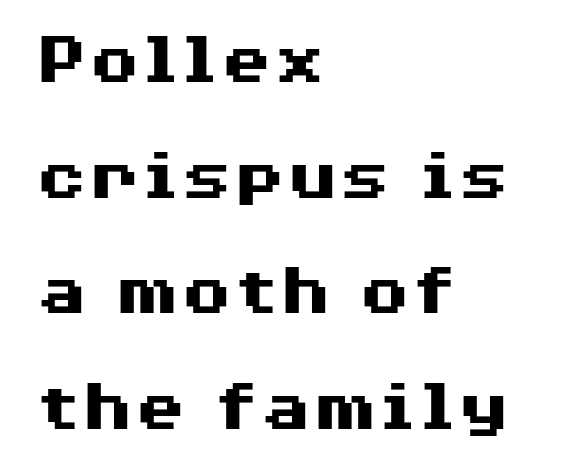
{"serif": "no", "italic": "no", "bold": "yes", "weight": "heavy", "width": "wide", "stroke_contrast": "medium", "x_height": "medium", "monospaced": "no", "underline": "no", "align": "left", "line_spacing": "normal", "line_spacing_ratio": 1.52, "letter_spacing": "normal", "letter_spacing_em": 0.0, "glyph_px": 76}
